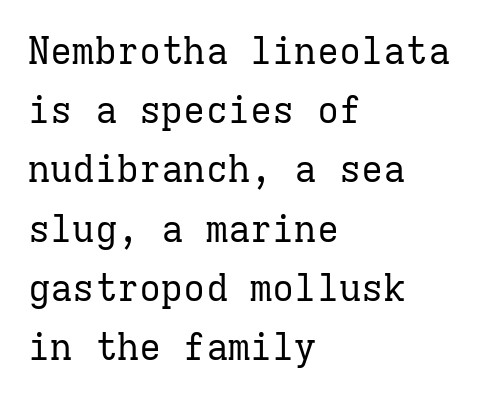
Q: Is the text bold? A: No.
Q: Is the text italic (slanted)? A: No, it is upright.
Q: Is the typeface a serif or a sans-serif typeface? A: Serif.
Q: Is the text underlined? A: No.
Q: How is the paragraph aligned? A: Left-aligned.
Q: Is the spacing between letters normal or unusually wide? A: Normal.
Q: Is the spacing between lines tight, normal or loose? A: Normal.
Q: Width (condensed, normal, or wide)? A: Normal.
Q: Stroke contrast? A: Low.
Q: x-height? A: Medium.
Q: Monospaced? A: Yes.
